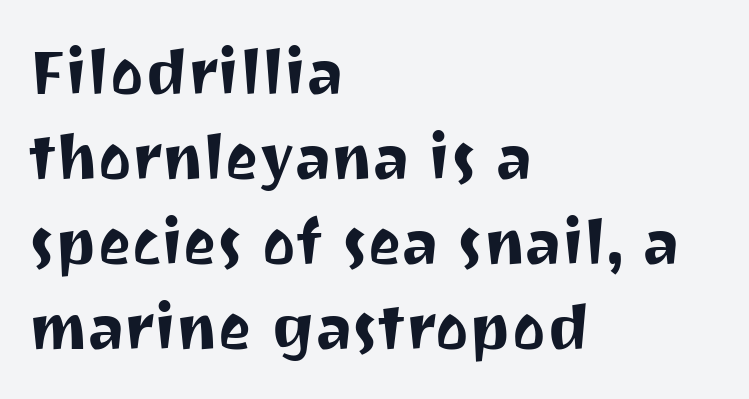
The image shows 63 px sans-serif type, upright; set left-aligned, normal line spacing (1.35x), normal letter spacing, not underlined; medium stroke contrast and a medium x-height.
